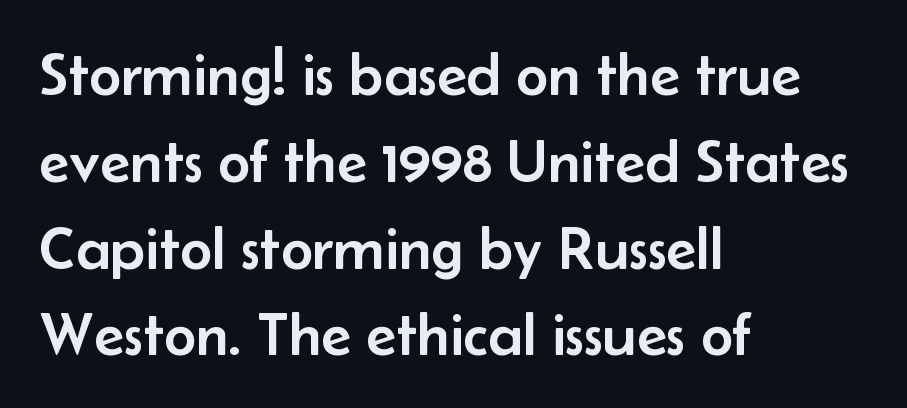
{"serif": "no", "italic": "no", "width": "normal", "stroke_contrast": "low", "x_height": "small", "monospaced": "no", "underline": "no", "align": "left", "line_spacing": "normal", "line_spacing_ratio": 1.4, "letter_spacing": "normal", "letter_spacing_em": 0.0, "glyph_px": 62}
